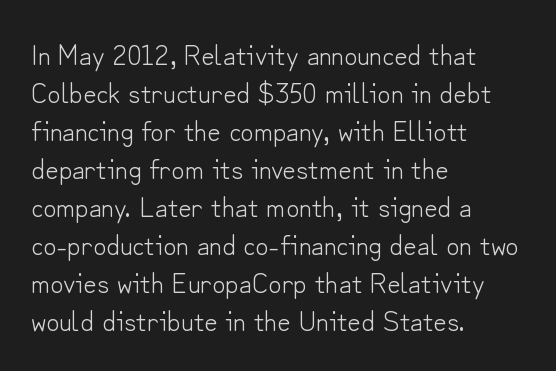
{"serif": "no", "italic": "no", "bold": "no", "weight": "light", "width": "normal", "stroke_contrast": "low", "x_height": "small", "monospaced": "no", "underline": "no", "align": "left", "line_spacing": "normal", "line_spacing_ratio": 1.31, "letter_spacing": "normal", "letter_spacing_em": 0.0, "glyph_px": 29}
